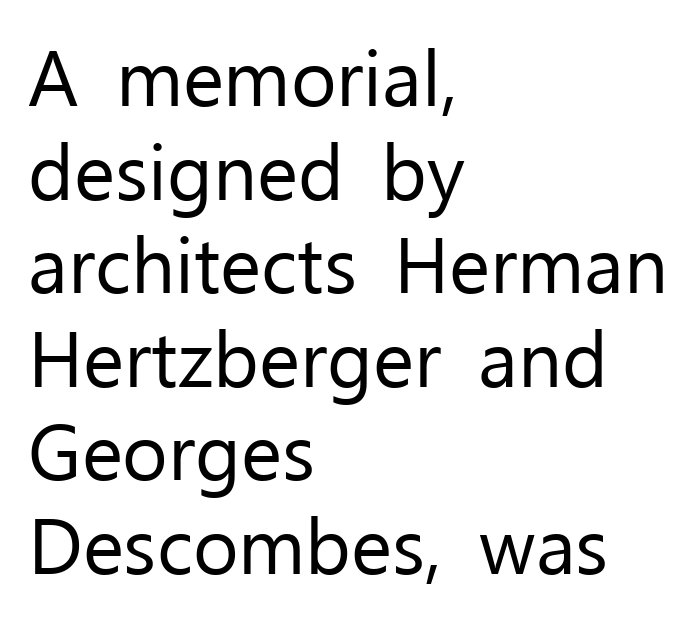
The image shows 78 px regular-weight sans-serif type, upright; set left-aligned, line spacing 1.2x, normal letter spacing, not underlined; low stroke contrast and a medium x-height.
